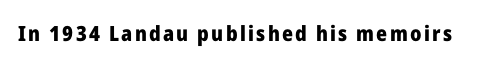
{"italic": "no", "bold": "yes", "underline": "no", "glyph_px": 21}
